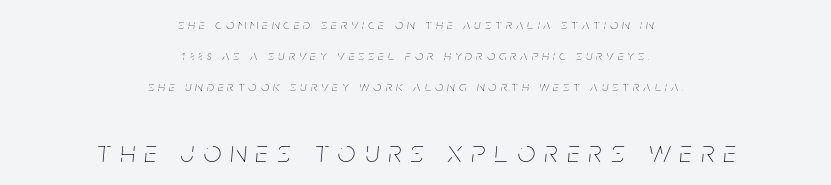
The space between consecutive lines is lavish. A student would call this center alignment; a typographer would say set centered. The rendering uses natural spacing where letterforms have individual widths. Substantial extra tracking has been applied to these lines. Does the bottom block carry the larger type? Yes, it does.
